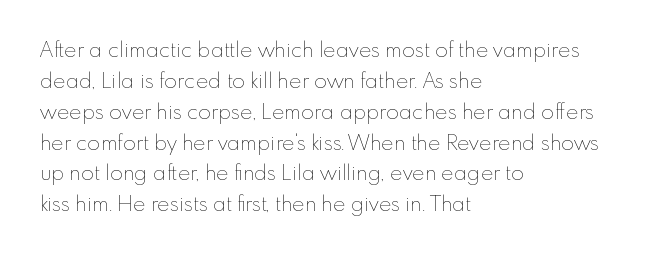
The image shows 21 px text type, upright; set left-aligned, normal line spacing (1.47x), normal letter spacing, not underlined.
